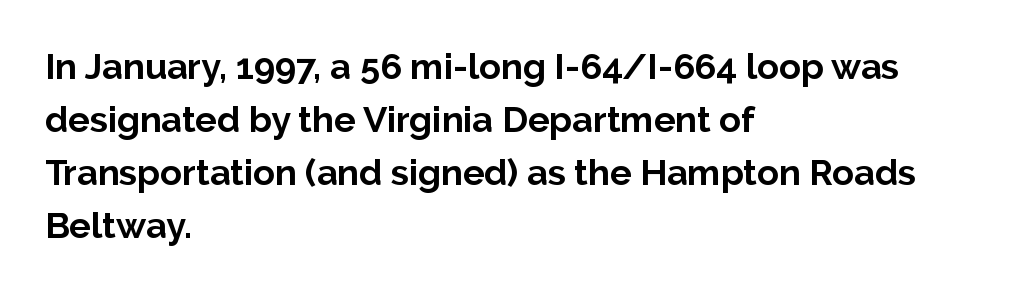
{"serif": "no", "italic": "no", "bold": "yes", "weight": "bold", "width": "normal", "stroke_contrast": "low", "x_height": "medium", "monospaced": "no", "underline": "no", "align": "left", "line_spacing": "normal", "line_spacing_ratio": 1.47, "letter_spacing": "normal", "letter_spacing_em": 0.0, "glyph_px": 36}
